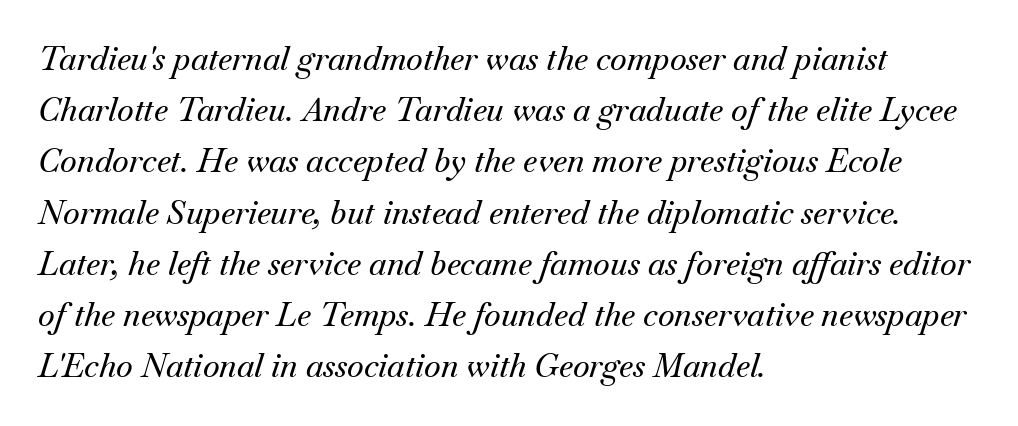
One glance says typical: line gaps are just what's usual. If you drew a ruler down the left edge, every line would touch it. Only glyphs here, with clear space below each row. Is the type slanted? Yes — the strokes lean at a clear angle. Honestly, the letter spacing is just normal — you wouldn't notice it.
